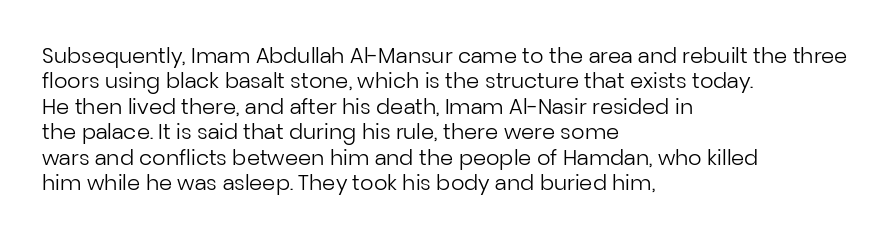
Q: Is the text bold? A: No.
Q: Is the text italic (slanted)? A: No, it is upright.
Q: Is the text underlined? A: No.
Q: How is the paragraph aligned? A: Left-aligned.
Q: Is the spacing between letters normal or unusually wide? A: Normal.
